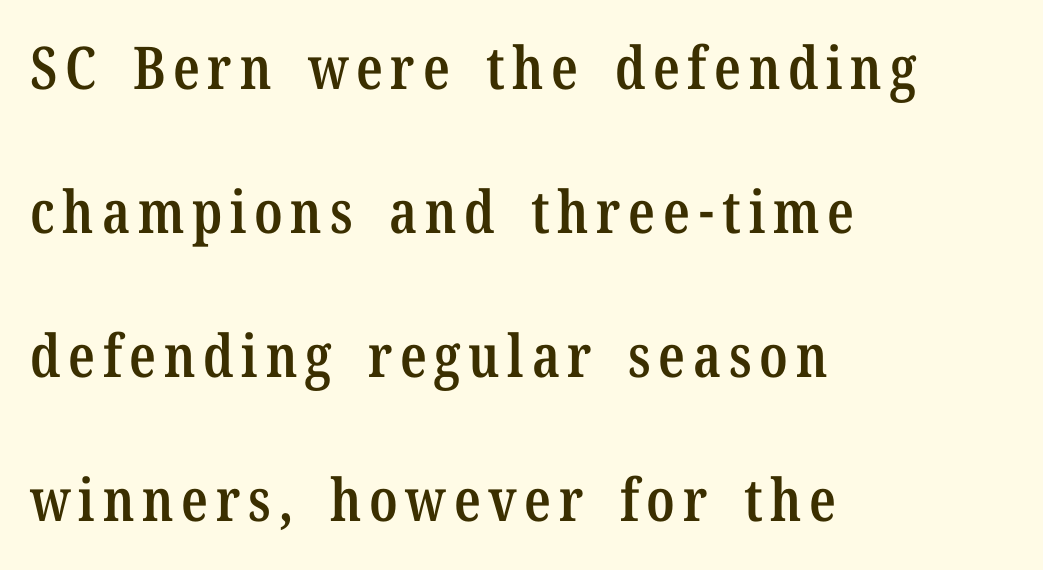
The image shows 59 px semibold, condensed serif type, upright; set left-aligned, loose line spacing (2.44x), not underlined; low stroke contrast and a medium x-height.
